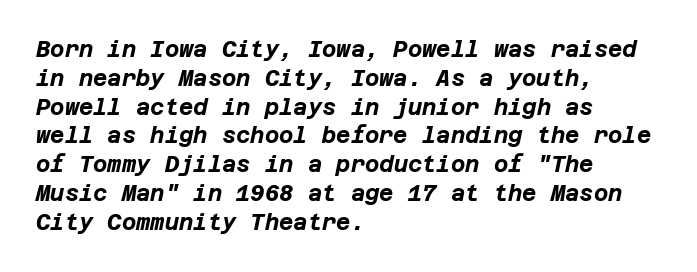
Look at the tracking — it's just the regular setting, nothing added. The gap between lines stays unmarked. These lines were composed using italics. Reading down the block, your eye returns to a fixed left position each line.
